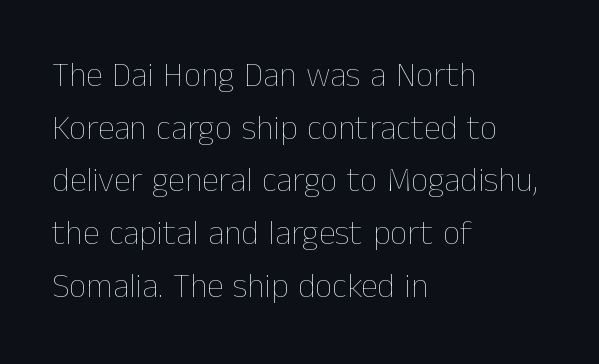
{"italic": "no", "bold": "no", "weight": "thin", "width": "normal", "stroke_contrast": "low", "x_height": "medium", "monospaced": "no", "underline": "no", "align": "left", "line_spacing": "normal", "line_spacing_ratio": 1.55, "letter_spacing": "normal", "letter_spacing_em": 0.0, "glyph_px": 34}
